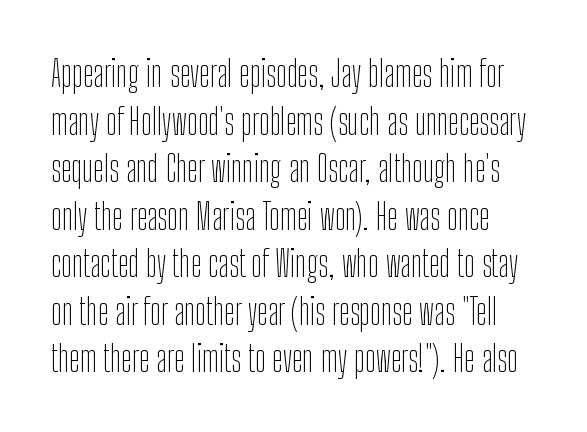
Q: Is the text bold? A: No.
Q: Is the text italic (slanted)? A: No, it is upright.
Q: Is the typeface a serif or a sans-serif typeface? A: Sans-serif.
Q: Is the text underlined? A: No.
Q: Is the spacing between letters normal or unusually wide? A: Normal.
Q: Is the spacing between lines tight, normal or loose? A: Normal.
Q: Width (condensed, normal, or wide)? A: Condensed.
Q: Stroke contrast? A: Low.
Q: x-height? A: Medium.
Q: Monospaced? A: No.
